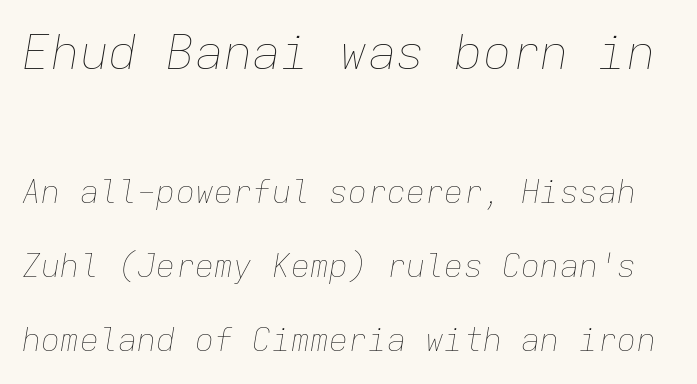
{"italic": "yes", "lean": "right", "slant_degrees": 9, "bold": "no", "weight": "thin", "width": "normal", "stroke_contrast": "low", "x_height": "medium", "monospaced": "yes", "underline": "no", "line_spacing": "loose", "line_spacing_ratio": 2.32, "letter_spacing": "normal", "letter_spacing_em": 0.0, "larger_block": "first", "size_ratio": 1.5, "glyph_px": 48}
